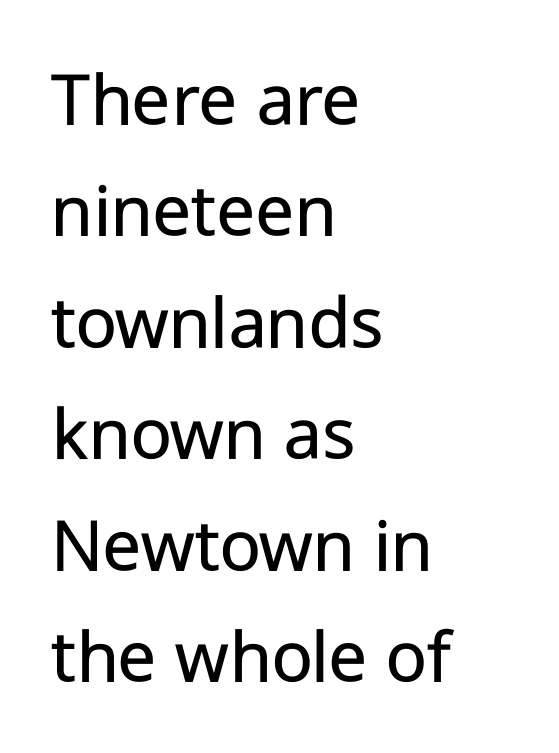
{"serif": "no", "italic": "no", "bold": "no", "weight": "regular", "width": "normal", "stroke_contrast": "low", "x_height": "medium", "monospaced": "no", "underline": "no", "align": "left", "line_spacing": "normal", "line_spacing_ratio": 1.41, "letter_spacing": "normal", "letter_spacing_em": 0.0, "glyph_px": 79}
